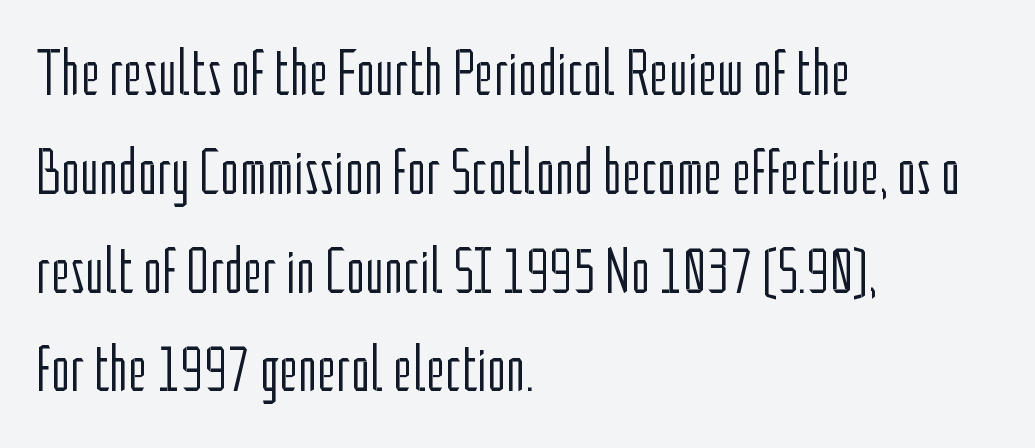
The image shows 65 px light, condensed sans-serif type, upright; set left-aligned, normal line spacing (1.52x), normal letter spacing, not underlined; low stroke contrast and a medium x-height.
